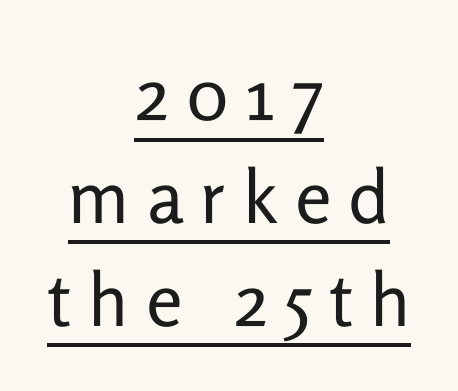
The letters look calm and open, with moderate or lighter stems. A centered setting, common on invitations and titles, is used for this passage. Caption: lettering with a line underneath. This rendering employs a face without finishing strokes, i.e., a sans-serif. Is the letter spacing exaggerated? Yes — the characters are pushed far apart. Note the varied advance widths — an 'i' is clearly narrower than an 'm'.
